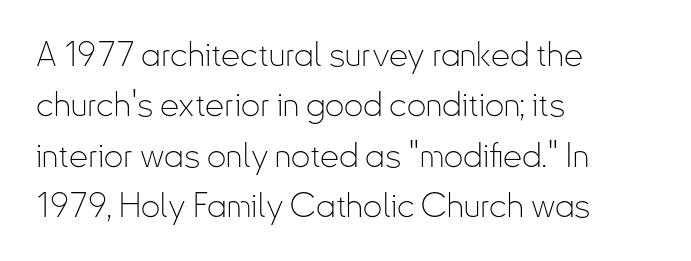
Q: Is the text bold? A: No.
Q: Is the text italic (slanted)? A: No, it is upright.
Q: Is the typeface a serif or a sans-serif typeface? A: Sans-serif.
Q: Is the text underlined? A: No.
Q: How is the paragraph aligned? A: Left-aligned.
Q: Is the spacing between letters normal or unusually wide? A: Normal.
Q: Is the spacing between lines tight, normal or loose? A: Normal.
Q: Width (condensed, normal, or wide)? A: Condensed.
Q: Stroke contrast? A: Low.
Q: x-height? A: Small.
Q: Monospaced? A: No.
